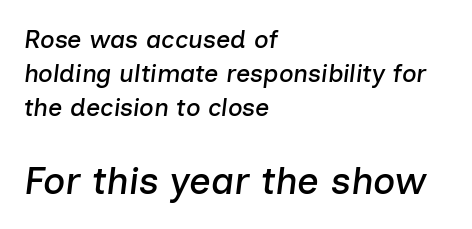
The image shows 38 px text type, italic (leaning right); set left-aligned, normal line spacing (1.37x), normal letter spacing, not underlined; the second (bottom) block is 1.52x larger; low stroke contrast and a medium x-height.
